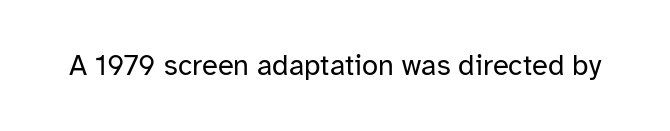
The image shows 29 px regular-weight sans-serif type, upright; set normal letter spacing, not underlined; low stroke contrast and a medium x-height.
